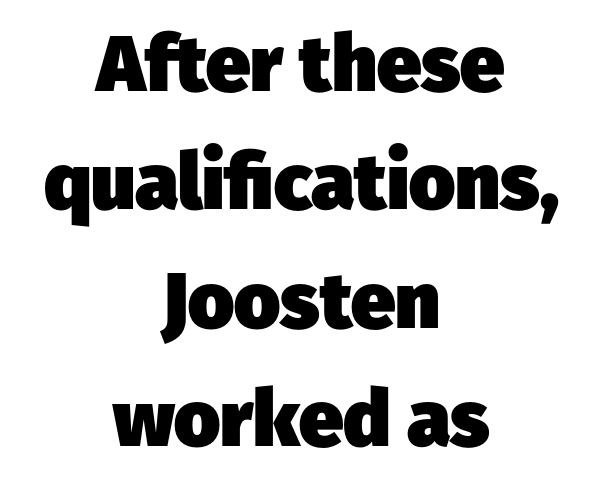
{"serif": "no", "bold": "yes", "weight": "heavy", "width": "normal", "stroke_contrast": "low", "x_height": "medium", "monospaced": "no", "underline": "no", "align": "center", "line_spacing": "normal", "line_spacing_ratio": 1.5, "letter_spacing": "normal", "letter_spacing_em": 0.0, "glyph_px": 79}
